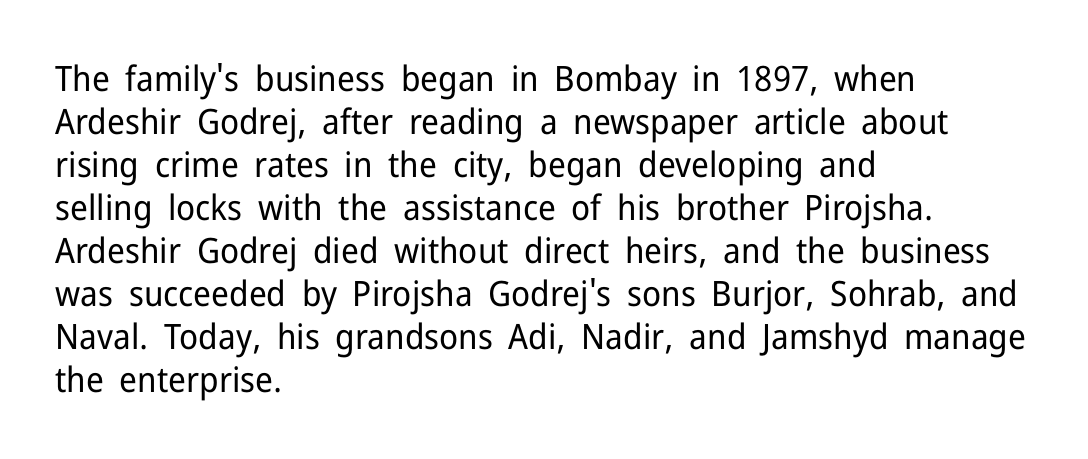
Q: Is the text bold? A: No.
Q: Is the text italic (slanted)? A: No, it is upright.
Q: Is the typeface a serif or a sans-serif typeface? A: Sans-serif.
Q: Is the text underlined? A: No.
Q: How is the paragraph aligned? A: Left-aligned.
Q: Is the spacing between letters normal or unusually wide? A: Normal.
Q: Width (condensed, normal, or wide)? A: Normal.
Q: Stroke contrast? A: Low.
Q: x-height? A: Medium.
Q: Monospaced? A: No.
